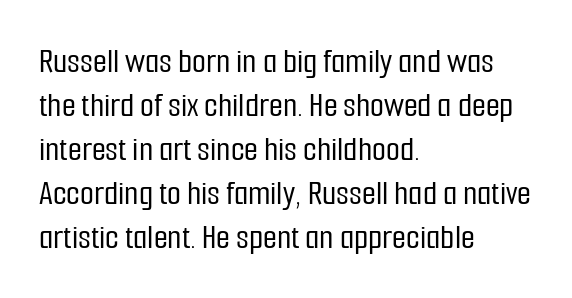
Q: Is the text italic (slanted)? A: No, it is upright.
Q: Is the typeface a serif or a sans-serif typeface? A: Sans-serif.
Q: Is the text underlined? A: No.
Q: How is the paragraph aligned? A: Left-aligned.
Q: Is the spacing between letters normal or unusually wide? A: Normal.
Q: Width (condensed, normal, or wide)? A: Condensed.
Q: Stroke contrast? A: Low.
Q: x-height? A: Medium.
Q: Monospaced? A: No.
